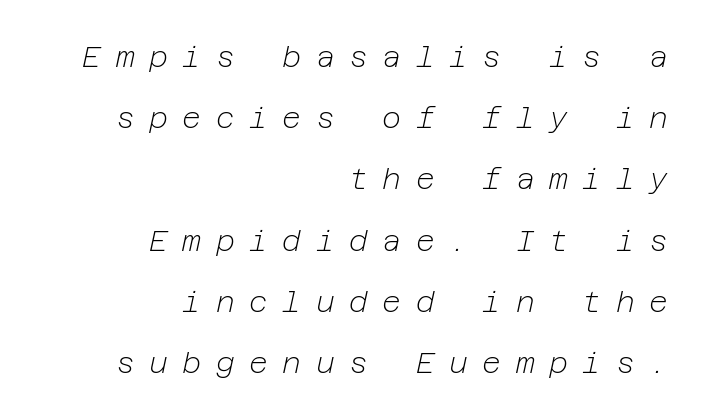
{"italic": "yes", "lean": "right", "slant_degrees": 12, "bold": "no", "weight": "light", "width": "normal", "stroke_contrast": "low", "x_height": "medium", "underline": "no", "align": "right", "line_spacing": "loose", "line_spacing_ratio": 2.11, "letter_spacing": "wide", "letter_spacing_em": 0.5, "glyph_px": 29}
